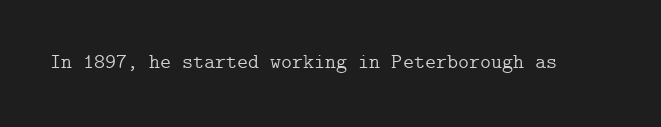
The image shows 21 px text type, upright; set normal letter spacing, not underlined.
